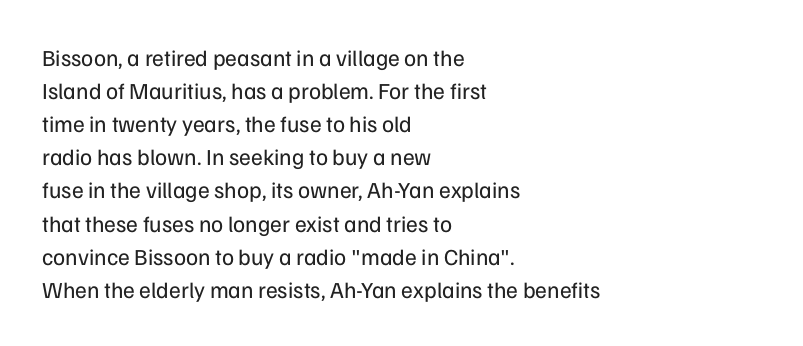
The image shows 23 px text type, upright; set left-aligned, normal line spacing (1.44x), normal letter spacing, not underlined.
